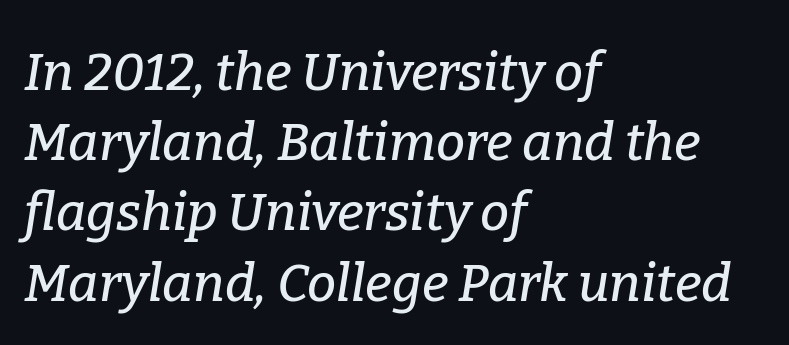
{"serif": "yes", "italic": "yes", "lean": "right", "slant_degrees": 9, "width": "normal", "stroke_contrast": "low", "x_height": "medium", "monospaced": "no", "underline": "no", "align": "left", "line_spacing": "normal", "line_spacing_ratio": 1.35, "letter_spacing": "normal", "letter_spacing_em": 0.0, "glyph_px": 52}
